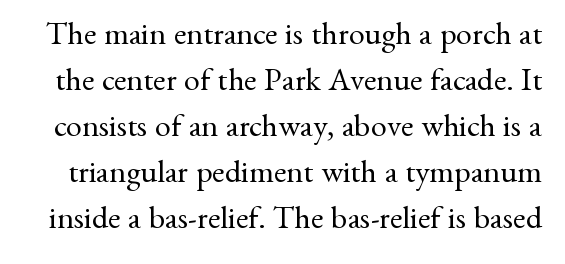
The image shows 32 px regular-weight serif type, upright; set normal line spacing (1.44x), normal letter spacing, not underlined; medium stroke contrast and a small x-height.
